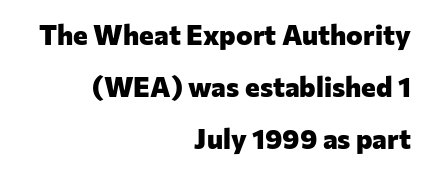
Q: Is the text bold? A: Yes.
Q: Is the text italic (slanted)? A: No, it is upright.
Q: Is the typeface a serif or a sans-serif typeface? A: Sans-serif.
Q: Is the text underlined? A: No.
Q: How is the paragraph aligned? A: Right-aligned.
Q: Is the spacing between letters normal or unusually wide? A: Normal.
Q: Width (condensed, normal, or wide)? A: Normal.
Q: Stroke contrast? A: Low.
Q: x-height? A: Medium.
Q: Monospaced? A: No.
